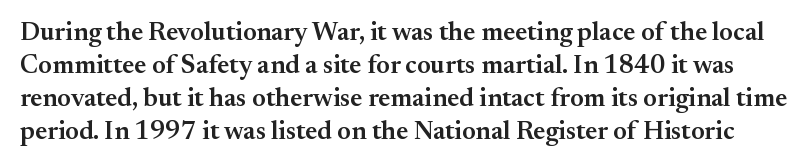
The image shows 26 px text type, upright; set normal line spacing (1.27x), normal letter spacing, not underlined.
